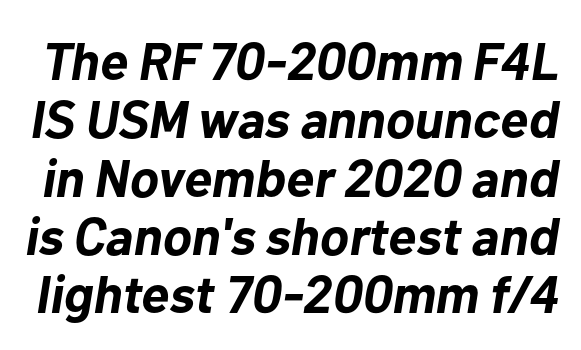
Q: Is the text bold? A: Yes.
Q: Is the text italic (slanted)? A: Yes, it leans right by about 10 degrees.
Q: Is the text underlined? A: No.
Q: Is the spacing between letters normal or unusually wide? A: Normal.
Q: Is the spacing between lines tight, normal or loose? A: Tight.
Q: Width (condensed, normal, or wide)? A: Normal.
Q: Stroke contrast? A: Low.
Q: x-height? A: Medium.
Q: Monospaced? A: No.
